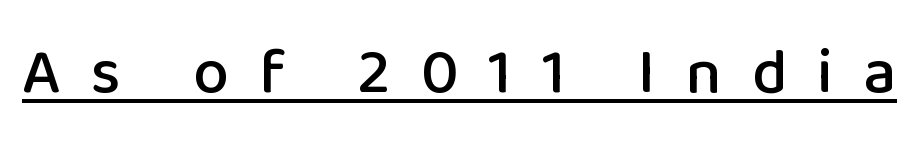
The image shows 64 px sans-serif type, upright; set unusually wide letter spacing (+0.47 em), underlined; low stroke contrast and a medium x-height.
